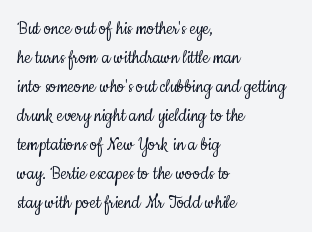
{"bold": "no", "underline": "no", "align": "left", "line_spacing": "normal", "line_spacing_ratio": 1.38, "letter_spacing": "normal", "letter_spacing_em": 0.0, "glyph_px": 21}
